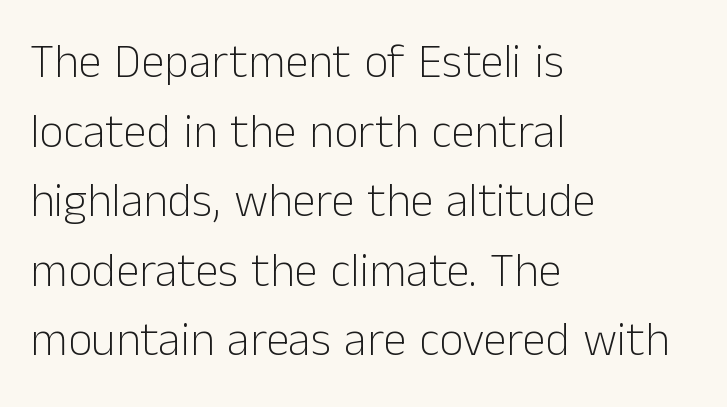
Q: Is the text bold? A: No.
Q: Is the text italic (slanted)? A: No, it is upright.
Q: Is the typeface a serif or a sans-serif typeface? A: Sans-serif.
Q: Is the text underlined? A: No.
Q: How is the paragraph aligned? A: Left-aligned.
Q: Is the spacing between letters normal or unusually wide? A: Normal.
Q: Is the spacing between lines tight, normal or loose? A: Normal.
Q: Width (condensed, normal, or wide)? A: Normal.
Q: Stroke contrast? A: Low.
Q: x-height? A: Medium.
Q: Monospaced? A: No.
